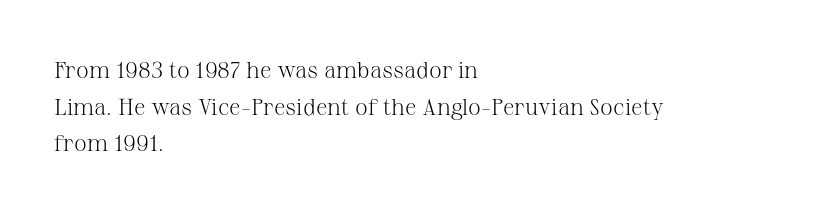
Q: Is the text bold? A: No.
Q: Is the text italic (slanted)? A: No, it is upright.
Q: Is the text underlined? A: No.
Q: How is the paragraph aligned? A: Left-aligned.
Q: Is the spacing between letters normal or unusually wide? A: Normal.
Q: Is the spacing between lines tight, normal or loose? A: Normal.
